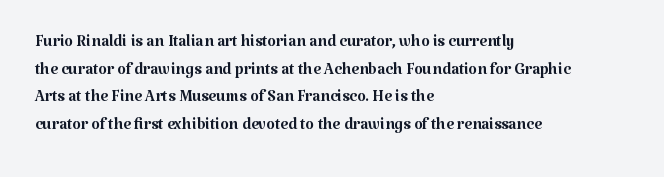
Q: Is the text bold? A: No.
Q: Is the text italic (slanted)? A: No, it is upright.
Q: Is the text underlined? A: No.
Q: How is the paragraph aligned? A: Left-aligned.
Q: Is the spacing between letters normal or unusually wide? A: Normal.
Q: Is the spacing between lines tight, normal or loose? A: Normal.
